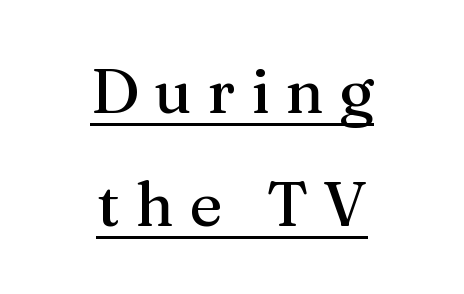
The image shows 63 px serif type, upright; set centered, line spacing 1.79x, unusually wide letter spacing (+0.24 em), underlined; medium stroke contrast and a medium x-height.
